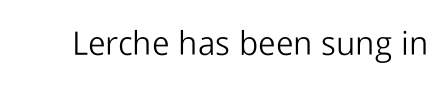
The image shows 33 px light sans-serif type, upright; set normal letter spacing, not underlined; low stroke contrast and a medium x-height.
